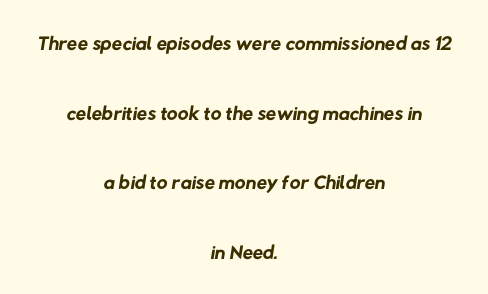
The rendering keeps characters at their native spacing. The designer dialed line spacing up above the default. Bold? No — there's no thickening of the strokes. Is this a sans? Yes — the strokes have no serifs.
